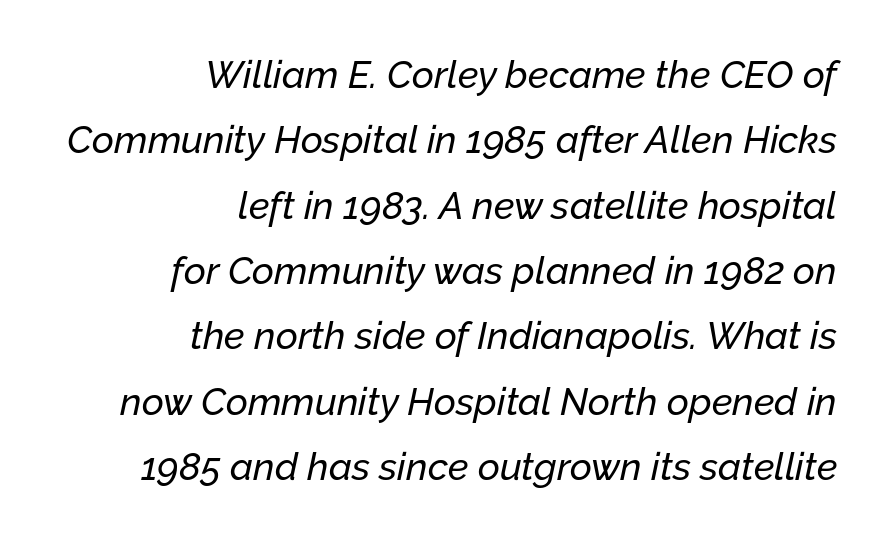
The image shows 38 px text type, italic (leaning right); set right-aligned, line spacing 1.72x, normal letter spacing, not underlined; low stroke contrast and a medium x-height.
